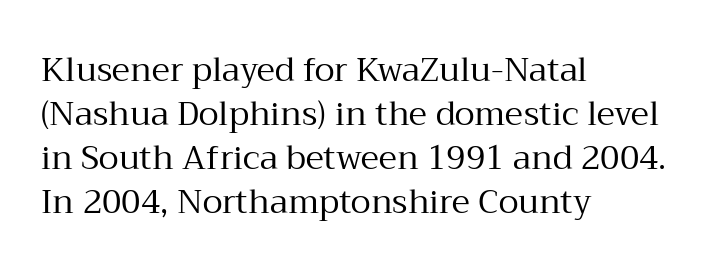
{"serif": "yes", "italic": "no", "bold": "no", "weight": "regular", "width": "normal", "stroke_contrast": "medium", "x_height": "medium", "monospaced": "no", "underline": "no", "align": "left", "line_spacing": "normal", "line_spacing_ratio": 1.33, "letter_spacing": "normal", "letter_spacing_em": 0.0, "glyph_px": 33}
